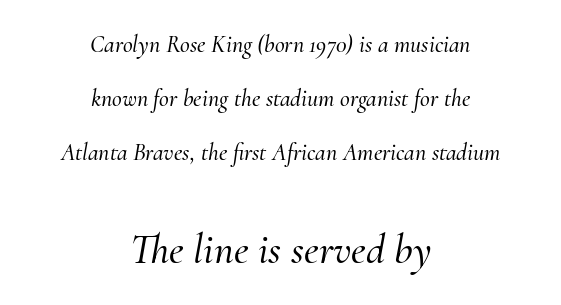
A typesetter would call this leading open, well beyond the default. The compositor balanced each line on the midline. Tracking value appears to be zero — textbook default spacing. Check the space under the baseline: it is left empty.
